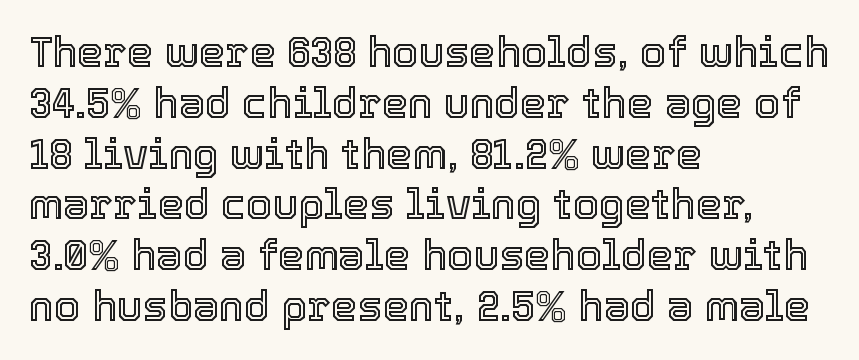
Descender tails drop into unmarked territory. When letters stand straight like this, we call the style roman or upright. Is the block centered? No — it sits flush against the left margin. The face used here is proportionally spaced, like ordinary book or web type. Is the letter spacing exaggerated? No — it looks like the ordinary default.
